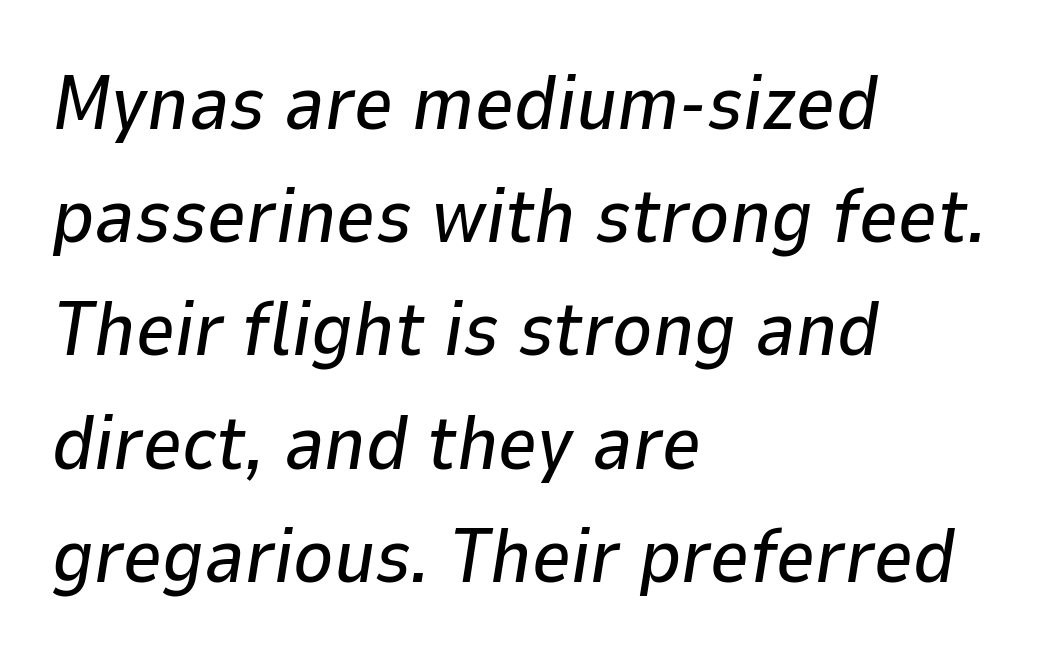
Bare-footed words on every line. Successive baselines arrive at the customary interval. Posture: slanted. Do the characters align in a grid? No, the font is proportional. Characters follow at the spacing the type designer built in.
